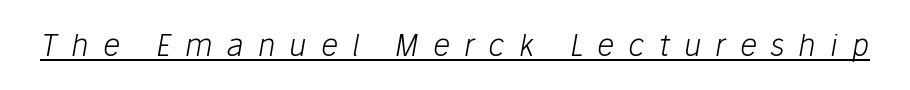
Q: Is the text bold? A: No.
Q: Is the text italic (slanted)? A: Yes, it leans right by about 10 degrees.
Q: Is the text underlined? A: Yes.
Q: Is the spacing between letters normal or unusually wide? A: Unusually wide.
Q: Width (condensed, normal, or wide)? A: Normal.
Q: Stroke contrast? A: Low.
Q: x-height? A: Medium.
Q: Monospaced? A: No.
